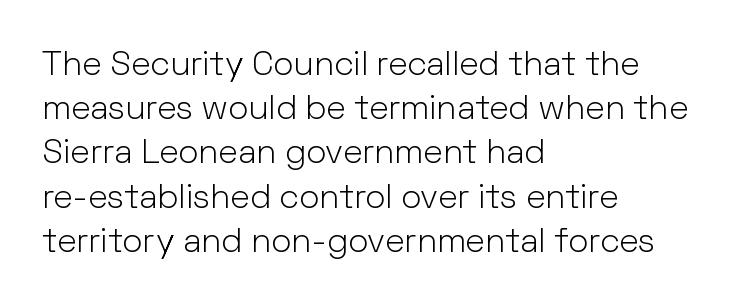
One-word summary of the alignment: left. Notice how the stems are strictly vertical — no italics here. Whoever set this chose a conventional vertical rhythm. Each stroke keeps to a modest, everyday thickness or less. Here the designer chose a conventional face with non-uniform glyph widths. The specimen omits any rule beneath the text block's lines.
